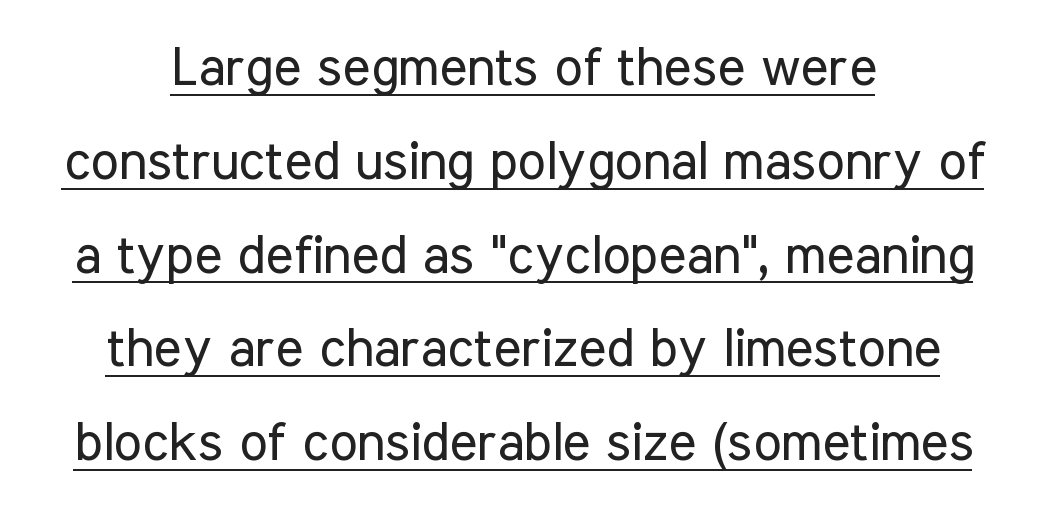
Q: Is the text bold? A: No.
Q: Is the text italic (slanted)? A: No, it is upright.
Q: Is the typeface a serif or a sans-serif typeface? A: Sans-serif.
Q: Is the text underlined? A: Yes.
Q: How is the paragraph aligned? A: Centered.
Q: Is the spacing between letters normal or unusually wide? A: Normal.
Q: Width (condensed, normal, or wide)? A: Condensed.
Q: Stroke contrast? A: Low.
Q: x-height? A: Medium.
Q: Monospaced? A: No.
